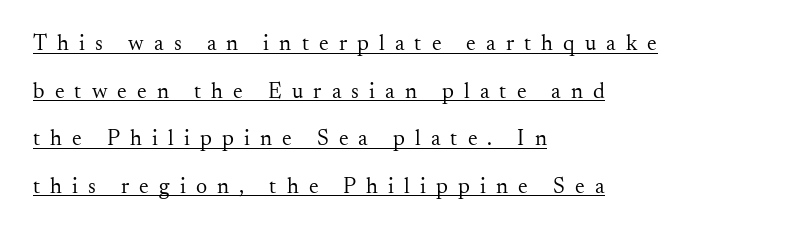
The image shows 22 px text type, upright; set left-aligned, loose line spacing (2.16x), unusually wide letter spacing (+0.46 em), underlined.
